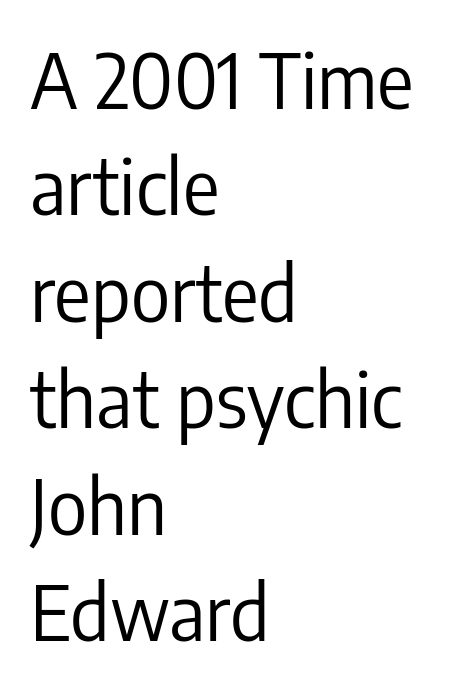
Default kerning and tracking; the words read as compact shapes. The passage shown is typeset with a sans-serif family. These lines were composed using upright roman letters. Weight: in the light-to-regular range.
